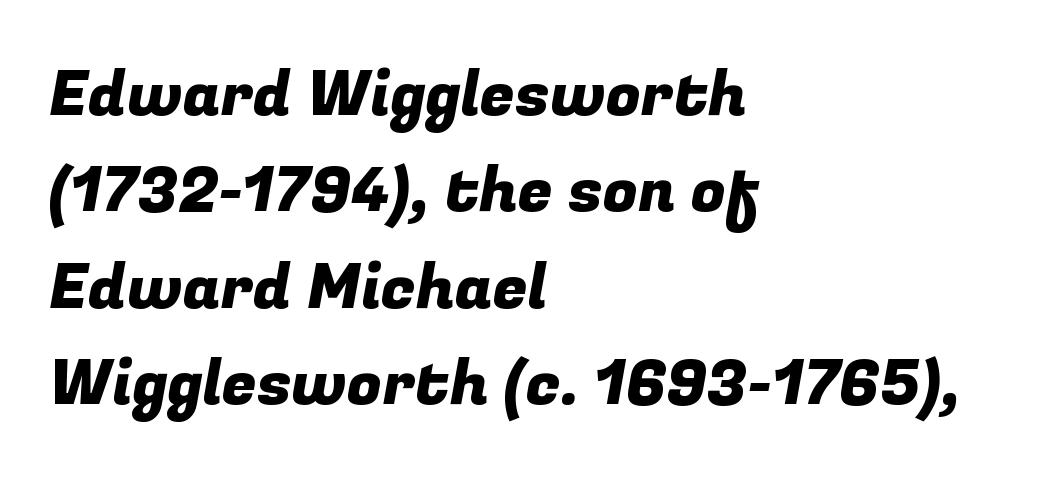
{"serif": "no", "width": "normal", "stroke_contrast": "low", "x_height": "medium", "monospaced": "no", "underline": "no", "align": "left", "line_spacing": "normal", "line_spacing_ratio": 1.53, "letter_spacing": "normal", "letter_spacing_em": 0.0, "glyph_px": 63}
